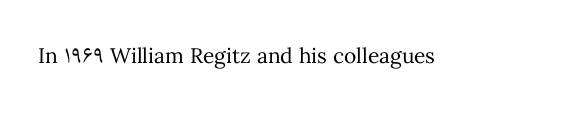
The image shows 21 px text type, upright; set normal letter spacing, not underlined.
